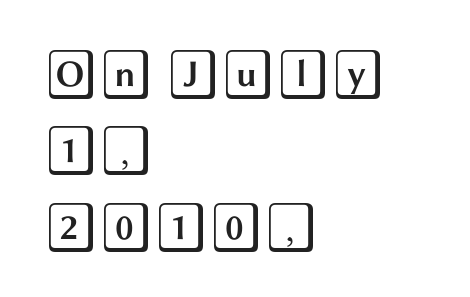
One glance says typical: line gaps are just what's usual. The specimen reads as upright at a glance. Caption: standard tracking, unaltered. The setting favours the left margin, as ordinary paragraphs usually do.
